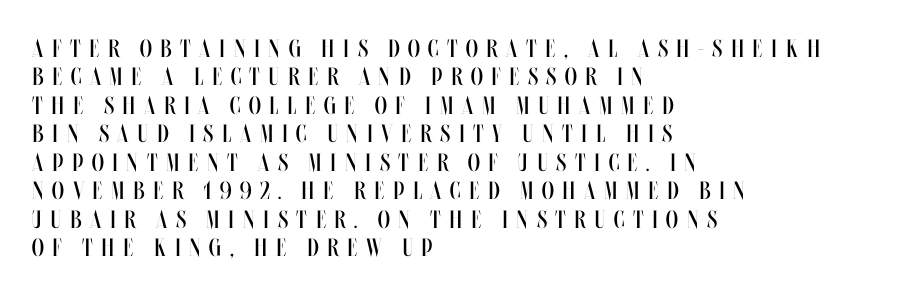
Tightly led — the rows are bunched. The letterforms stand isolated, each surrounded by extra space. Unbolded letterforms with no extra heft. All the whitespace from short lines collects on the right.
